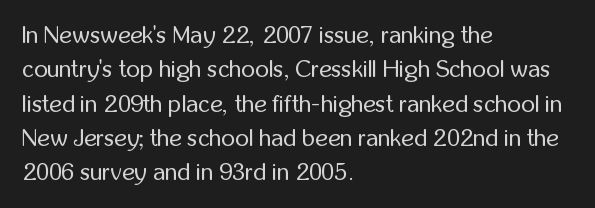
Q: Is the text bold? A: No.
Q: Is the text italic (slanted)? A: No, it is upright.
Q: Is the text underlined? A: No.
Q: How is the paragraph aligned? A: Left-aligned.
Q: Is the spacing between letters normal or unusually wide? A: Normal.
Q: Is the spacing between lines tight, normal or loose? A: Normal.
